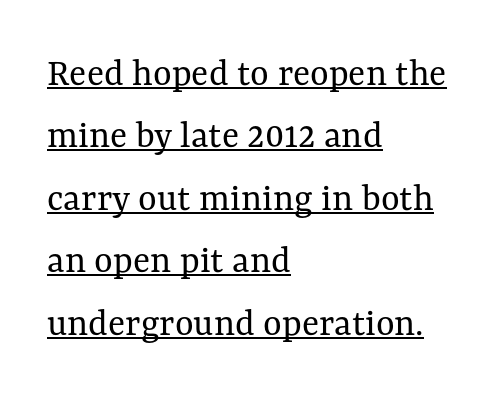
{"italic": "no", "bold": "no", "weight": "regular", "width": "normal", "stroke_contrast": "medium", "x_height": "medium", "monospaced": "no", "underline": "yes", "align": "left", "line_spacing": "normal", "line_spacing_ratio": 1.56, "letter_spacing": "normal", "letter_spacing_em": 0.0, "glyph_px": 40}
